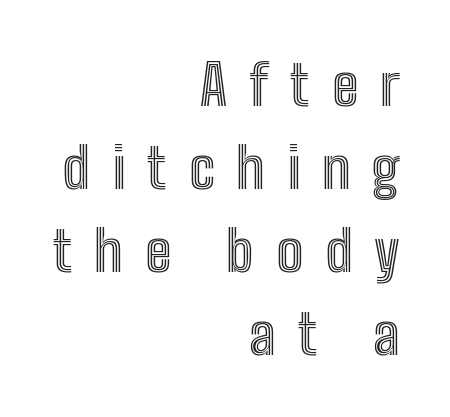
{"italic": "no", "width": "condensed", "x_height": "medium", "monospaced": "no", "underline": "no", "align": "right", "line_spacing": "normal", "line_spacing_ratio": 1.48, "letter_spacing": "wide", "letter_spacing_em": 0.39, "glyph_px": 56}
